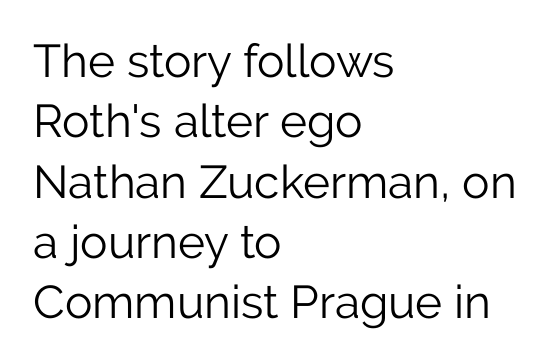
The image shows 46 px light sans-serif type, upright; set left-aligned, normal line spacing (1.31x), normal letter spacing, not underlined; low stroke contrast and a medium x-height.
